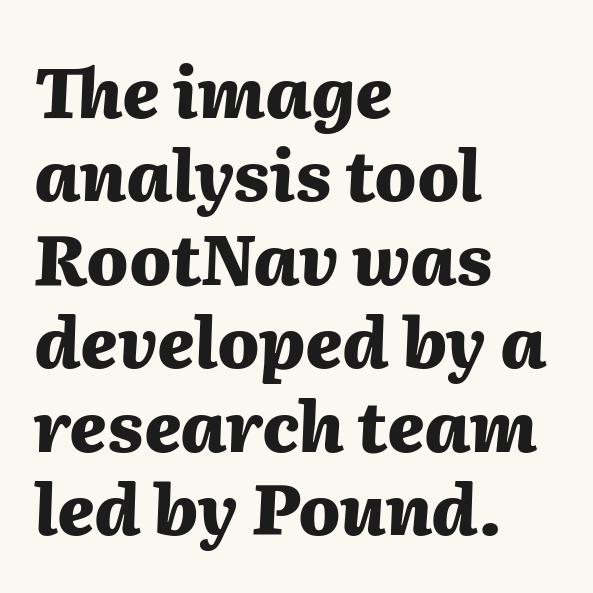
Q: Is the text bold? A: Yes.
Q: Is the text italic (slanted)? A: Yes, it leans right by about 2 degrees.
Q: Is the text underlined? A: No.
Q: How is the paragraph aligned? A: Left-aligned.
Q: Is the spacing between letters normal or unusually wide? A: Normal.
Q: Width (condensed, normal, or wide)? A: Normal.
Q: Stroke contrast? A: Medium.
Q: x-height? A: Medium.
Q: Monospaced? A: No.
